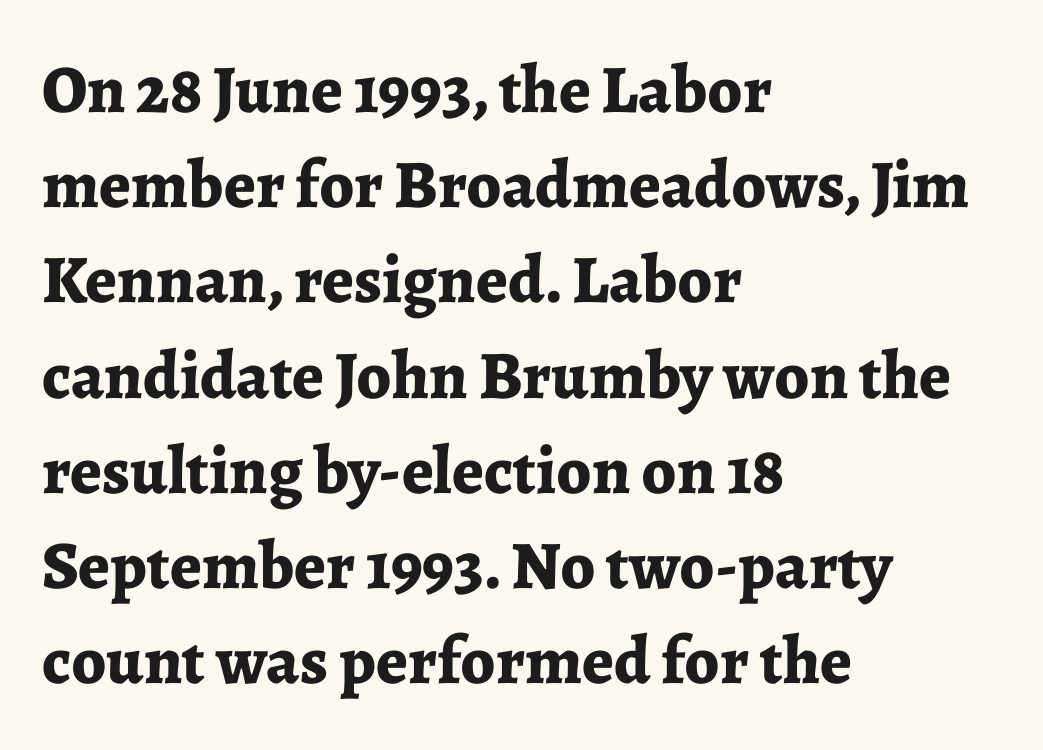
{"serif": "yes", "italic": "no", "bold": "yes", "weight": "bold", "width": "normal", "stroke_contrast": "low", "x_height": "medium", "monospaced": "no", "underline": "no", "align": "left", "line_spacing": "normal", "line_spacing_ratio": 1.4, "letter_spacing": "normal", "letter_spacing_em": 0.0, "glyph_px": 68}
